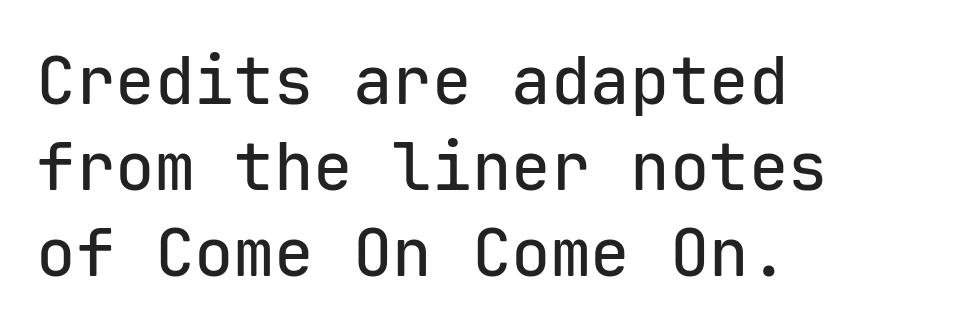
Quick note: underline off. Do the characters align in a grid? Yes, the font is monospaced. To sum up the face: it is a sans, with no serifs. These lines are set flush left with a ragged right edge.
